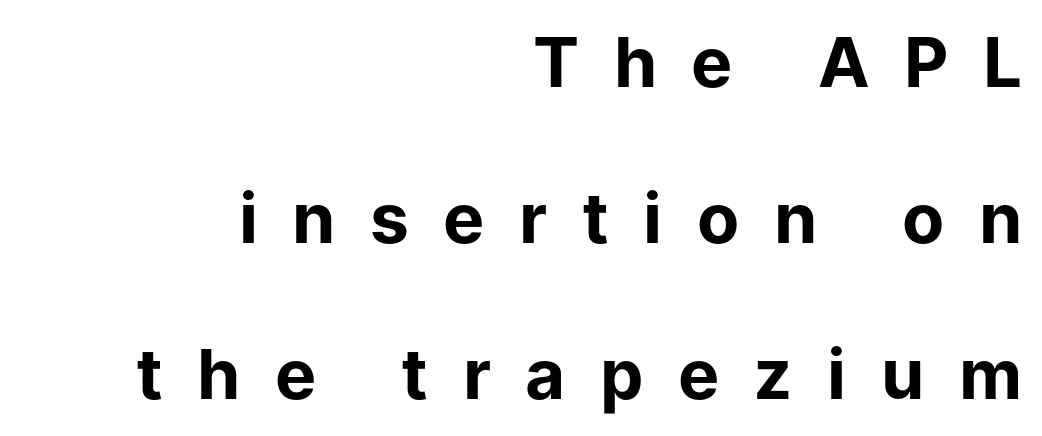
{"serif": "no", "italic": "no", "bold": "yes", "weight": "bold", "width": "normal", "stroke_contrast": "low", "x_height": "medium", "monospaced": "no", "underline": "no", "align": "right", "line_spacing": "loose", "line_spacing_ratio": 2.26, "letter_spacing": "wide", "letter_spacing_em": 0.5, "glyph_px": 69}
